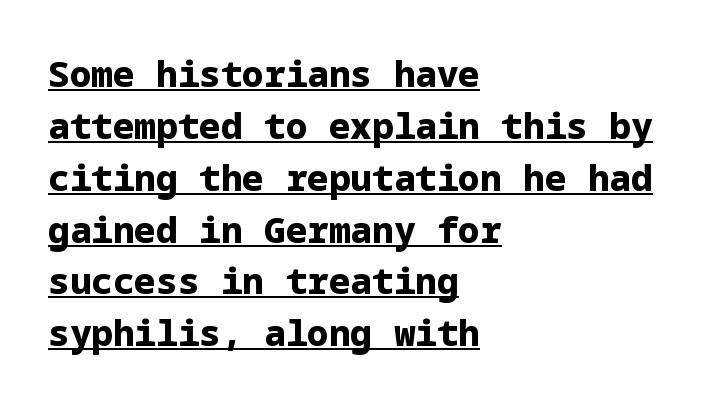
The image shows 36 px bold sans-serif type, upright; set left-aligned, normal line spacing (1.44x), normal letter spacing, underlined; low stroke contrast and a medium x-height.
